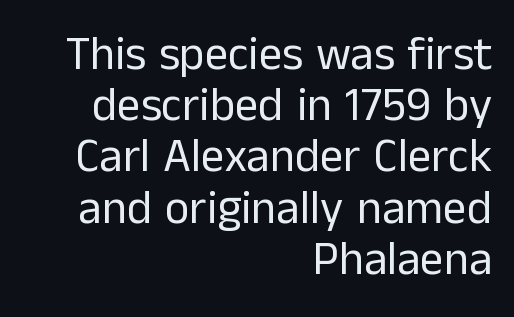
Q: Is the text bold? A: No.
Q: Is the text italic (slanted)? A: No, it is upright.
Q: Is the typeface a serif or a sans-serif typeface? A: Sans-serif.
Q: Is the text underlined? A: No.
Q: How is the paragraph aligned? A: Right-aligned.
Q: Is the spacing between letters normal or unusually wide? A: Normal.
Q: Is the spacing between lines tight, normal or loose? A: Tight.
Q: Width (condensed, normal, or wide)? A: Normal.
Q: Stroke contrast? A: Low.
Q: x-height? A: Medium.
Q: Monospaced? A: No.
